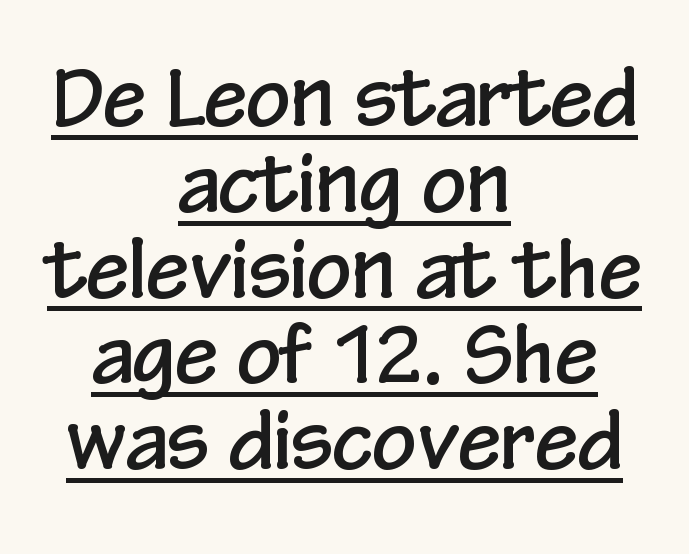
This rendering features underlined lettering. A sans-serif font was chosen for this passage. The designer dialed line spacing down below the default. Every row of glyphs is offset so its center matches the block's center.
